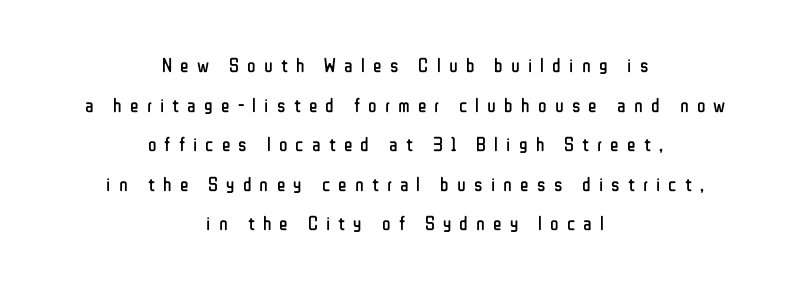
The image shows 20 px text type, upright; set centered, loose line spacing (1.98x), unusually wide letter spacing (+0.41 em), not underlined.
